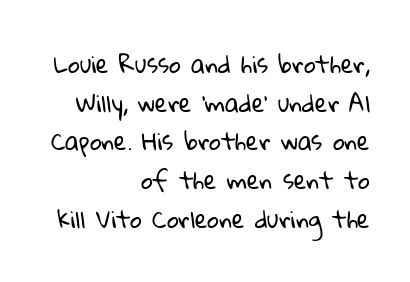
Summary of weight: not heavy and not bold. What stands out about the letter spacing? Nothing — it is the standard amount. If you drew a ruler down the right edge, every line would touch it. In terms of leading, this rendering sits right in the middle. The foot of each line stays bare and open.
